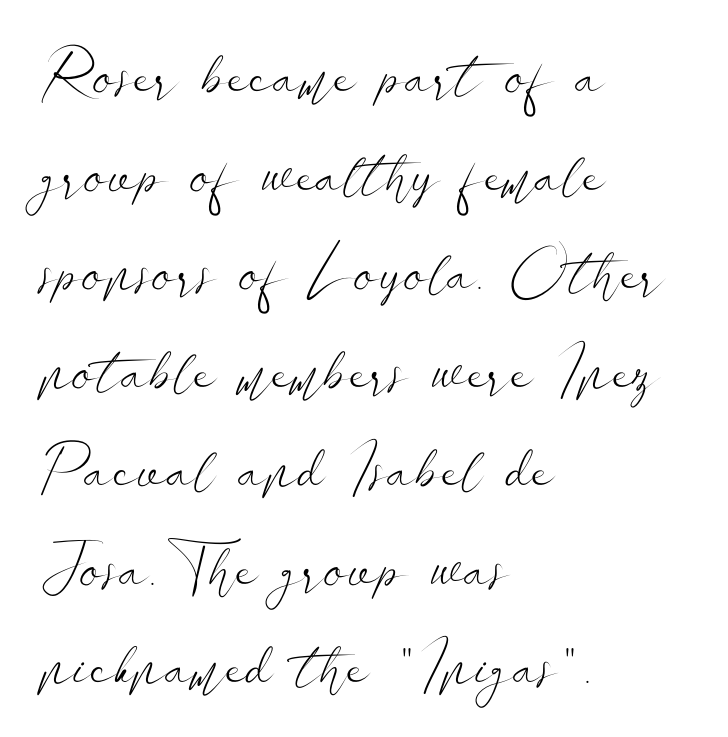
{"serif": "no", "bold": "no", "weight": "light", "width": "wide", "stroke_contrast": "low", "x_height": "small", "monospaced": "no", "underline": "no", "align": "left", "line_spacing": "normal", "line_spacing_ratio": 1.59, "letter_spacing": "normal", "letter_spacing_em": 0.0, "glyph_px": 62}
